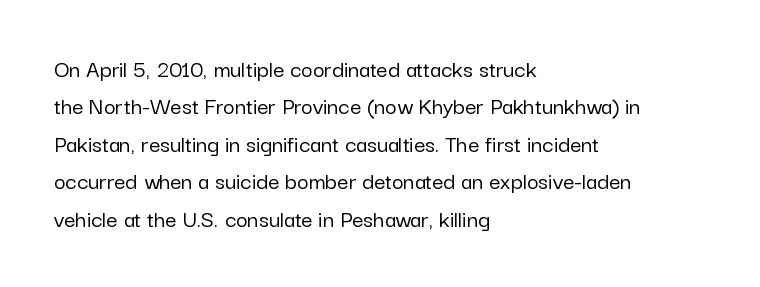
{"italic": "no", "underline": "no", "align": "left", "line_spacing": "normal", "line_spacing_ratio": 1.5, "letter_spacing": "normal", "letter_spacing_em": 0.0, "glyph_px": 25}
